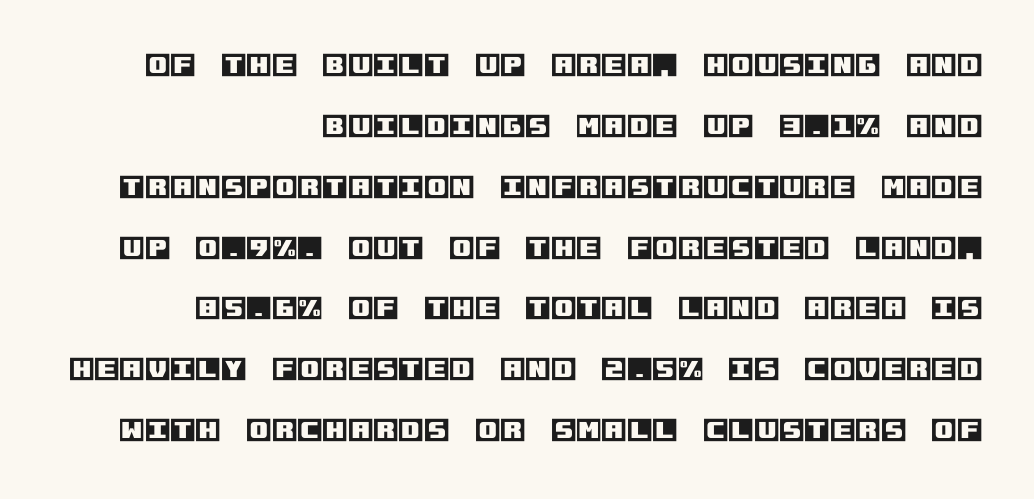
Q: Is the text italic (slanted)? A: No, it is upright.
Q: Is the text underlined? A: No.
Q: How is the paragraph aligned? A: Right-aligned.
Q: Is the spacing between letters normal or unusually wide? A: Normal.
Q: Is the spacing between lines tight, normal or loose? A: Loose.
